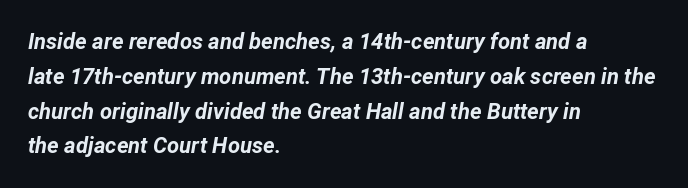
{"italic": "yes", "lean": "right", "slant_degrees": 12, "bold": "yes", "underline": "no", "align": "left", "line_spacing": "normal", "line_spacing_ratio": 1.58, "letter_spacing": "normal", "letter_spacing_em": 0.0, "glyph_px": 22}
